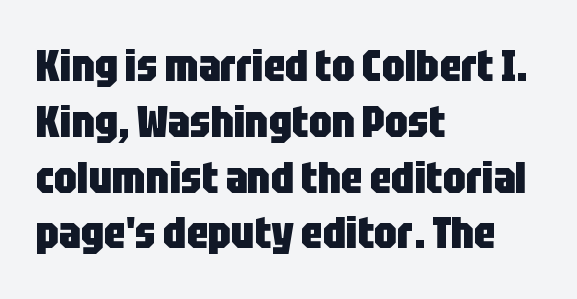
{"serif": "no", "italic": "no", "bold": "yes", "weight": "heavy", "width": "condensed", "stroke_contrast": "low", "x_height": "large", "monospaced": "no", "underline": "no", "align": "left", "line_spacing_ratio": 1.24, "letter_spacing": "normal", "letter_spacing_em": 0.0, "glyph_px": 45}
